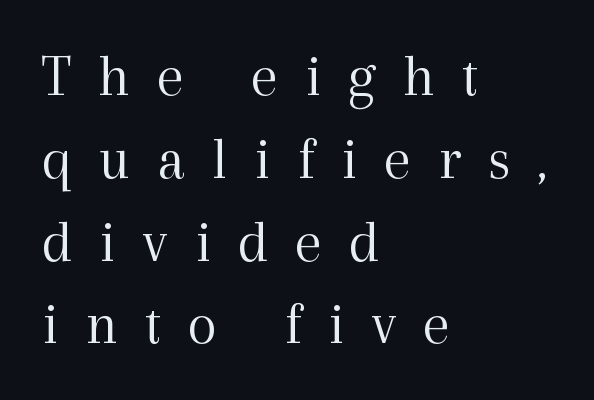
Students, observe: this is what conventionally led text looks like. Horizontally, the lines are justified to the leading edge only. The typeface has the unassuming heft of standard copy or less. Each row of text sits above clean, open space. Looks like regular typesetting: each glyph gets only the width it needs. Typographically, this falls in the serif category.
